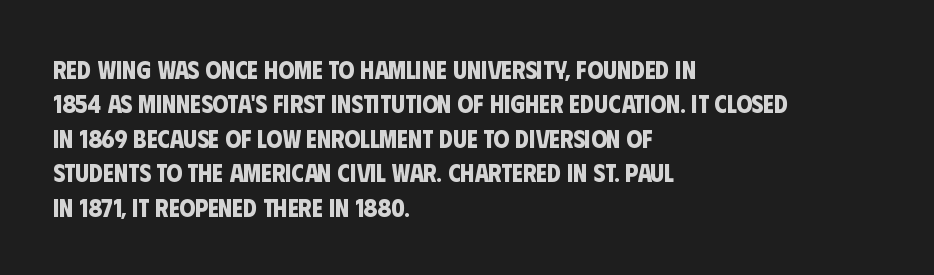
Typeset ragged right — the left edge is the straight one. I'd describe the lettering as bold — thick and assertive. The space between consecutive lines is moderate. A clean baseline with only descenders dipping below it. A typesetter would call this zero additional tracking.
